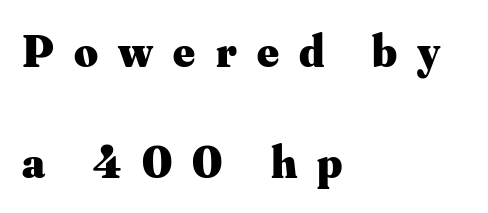
Q: Is the text bold? A: Yes.
Q: Is the text italic (slanted)? A: No, it is upright.
Q: Is the typeface a serif or a sans-serif typeface? A: Serif.
Q: Is the text underlined? A: No.
Q: How is the paragraph aligned? A: Left-aligned.
Q: Is the spacing between letters normal or unusually wide? A: Unusually wide.
Q: Is the spacing between lines tight, normal or loose? A: Loose.
Q: Width (condensed, normal, or wide)? A: Normal.
Q: Stroke contrast? A: Medium.
Q: x-height? A: Small.
Q: Monospaced? A: No.
